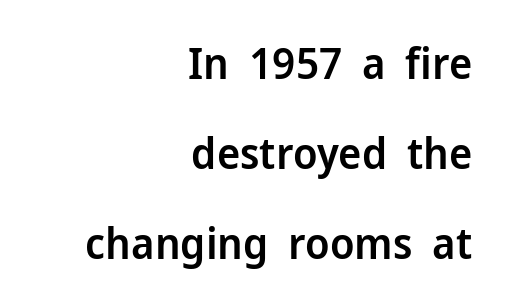
{"serif": "no", "italic": "no", "bold": "semi", "weight": "semibold", "width": "normal", "stroke_contrast": "low", "x_height": "medium", "monospaced": "no", "underline": "no", "align": "right", "line_spacing": "loose", "line_spacing_ratio": 2.05, "letter_spacing": "normal", "letter_spacing_em": 0.0, "glyph_px": 44}
